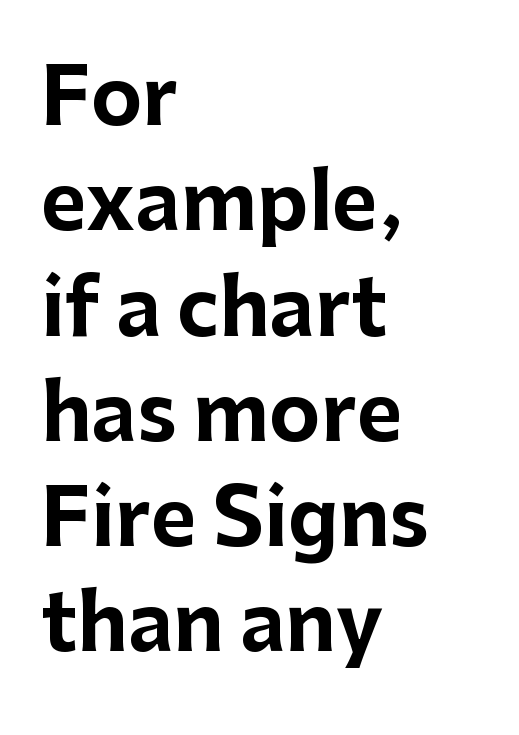
The image shows 78 px bold sans-serif type, upright; set left-aligned, normal line spacing (1.35x), normal letter spacing, not underlined; low stroke contrast and a medium x-height.
